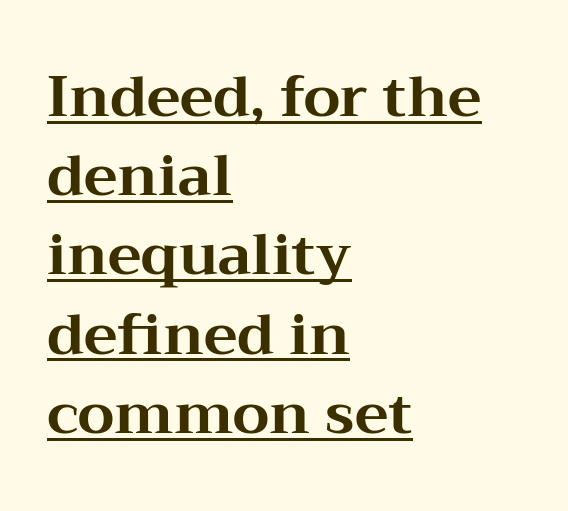
{"serif": "yes", "italic": "no", "bold": "yes", "weight": "bold", "width": "wide", "stroke_contrast": "medium", "x_height": "medium", "monospaced": "no", "underline": "yes", "align": "left", "line_spacing": "normal", "line_spacing_ratio": 1.39, "letter_spacing": "normal", "letter_spacing_em": 0.0, "glyph_px": 57}
